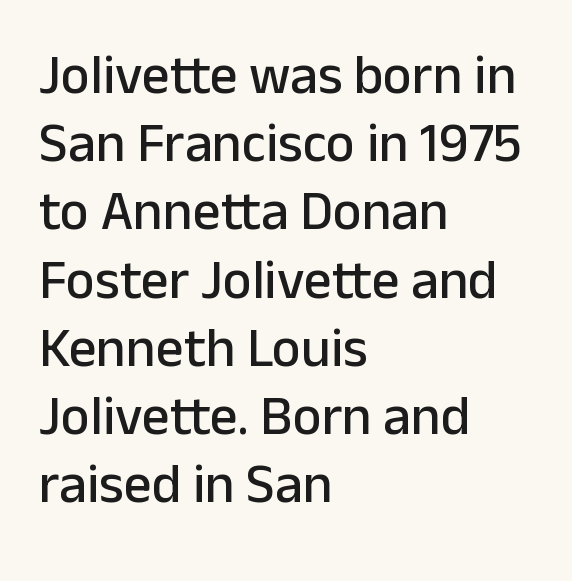
Q: Is the text italic (slanted)? A: No, it is upright.
Q: Is the typeface a serif or a sans-serif typeface? A: Sans-serif.
Q: Is the text underlined? A: No.
Q: How is the paragraph aligned? A: Left-aligned.
Q: Is the spacing between letters normal or unusually wide? A: Normal.
Q: Width (condensed, normal, or wide)? A: Normal.
Q: Stroke contrast? A: Low.
Q: x-height? A: Medium.
Q: Monospaced? A: No.
